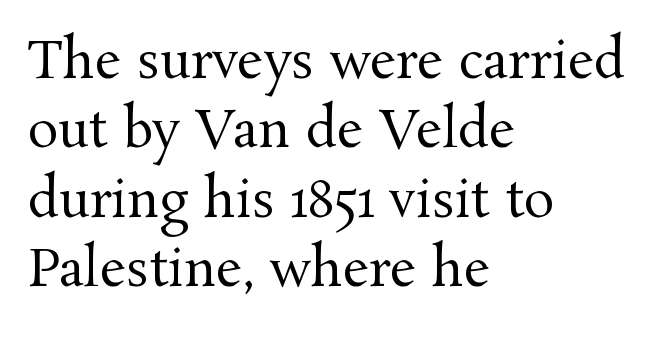
Nothing unusual about the tracking: characters are spaced as the font intends. Decoration check: the copy has no underline. Each line starts at the same left margin while the right side varies. No letter is thick-stroked: the sample isn't bold.
